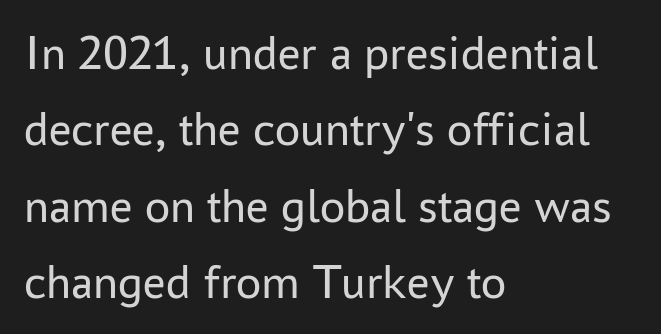
The image shows 50 px regular-weight sans-serif type, upright; set left-aligned, normal line spacing (1.53x), normal letter spacing, not underlined; low stroke contrast and a medium x-height.
